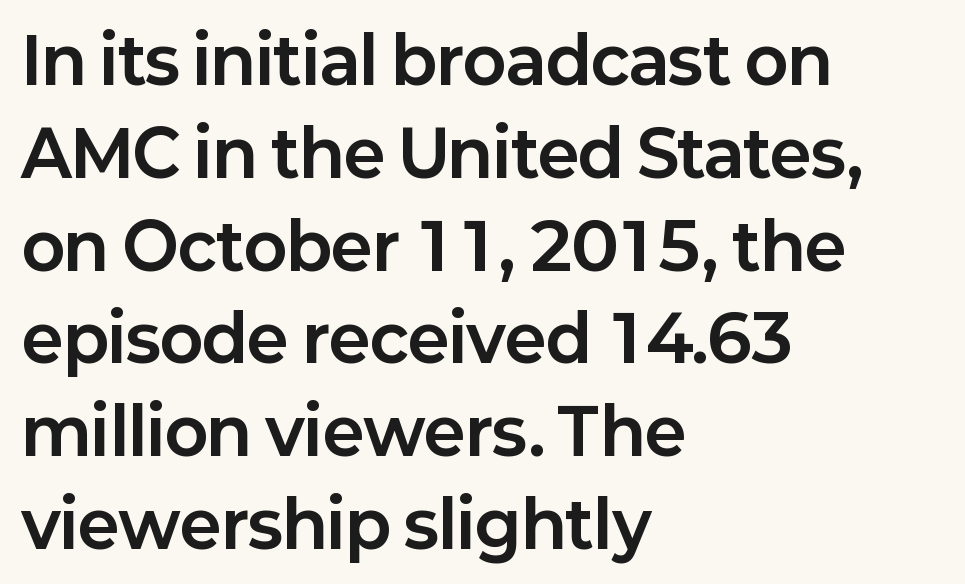
The image shows 64 px bold sans-serif type, upright; set left-aligned, normal line spacing (1.45x), normal letter spacing, not underlined; low stroke contrast and a medium x-height.
